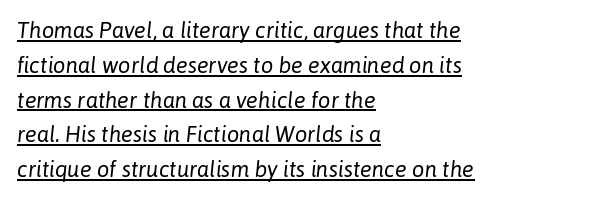
The image shows 22 px text type, italic (leaning right); set left-aligned, normal line spacing (1.58x), normal letter spacing, underlined.
